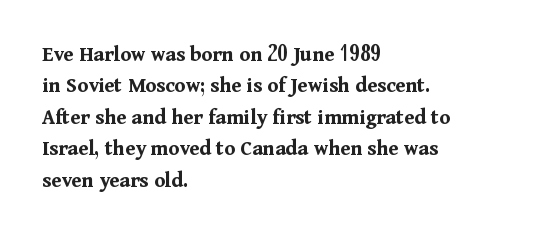
The image shows 22 px bold type, upright; set left-aligned, normal line spacing (1.43x), normal letter spacing, not underlined.
